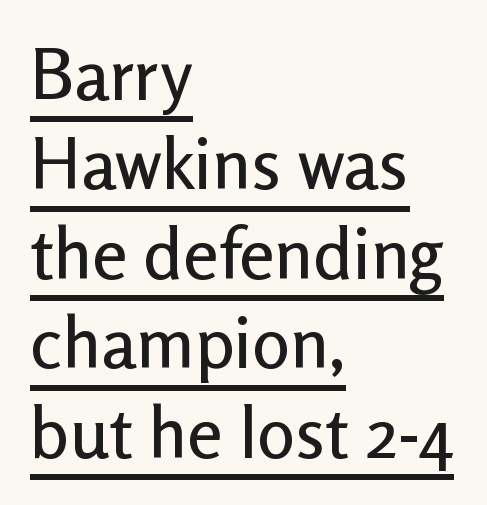
The lettering holds an erect, upright posture throughout. The typeface chosen for these lines omits serifs. Think of a printed novel: that variable character pitch is what you see here. Students, observe: this is what conventionally led text looks like. Does a line run under the words? Yes, clearly.
